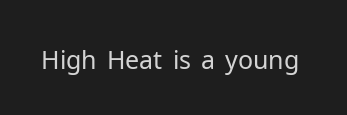
The image shows 25 px text type, upright; set normal letter spacing, not underlined.
